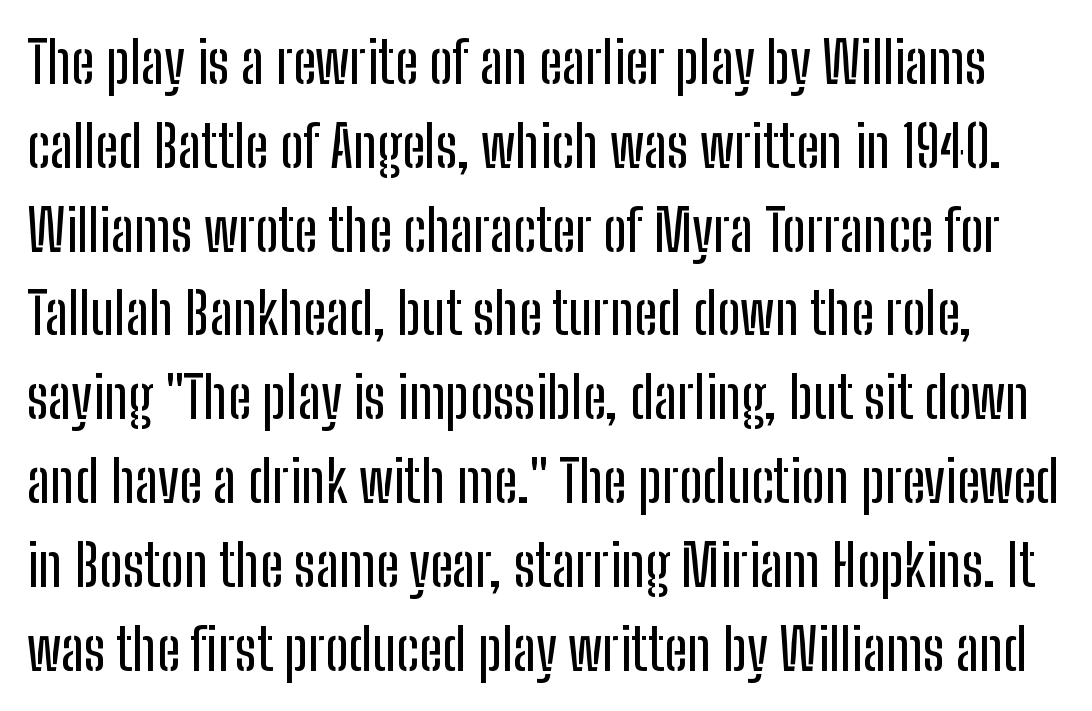
A normal amount of white space separates one row of letters from the next. The tracking reads as untouched default to a designer's eye. Note the varied advance widths — an 'i' is clearly narrower than an 'm'. The text was rendered using a sans face with plain stroke endings.
